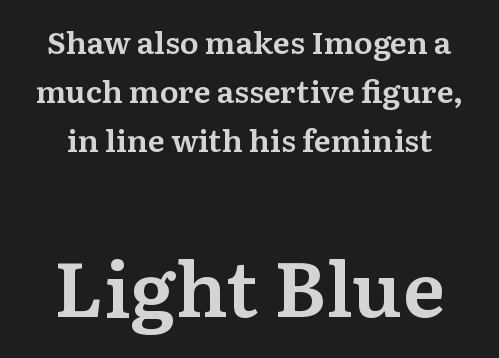
Here the second block reads like a headline and the first like body copy. Examine the stroke ends and you'll spot serifs. Looks like regular typesetting: each glyph gets only the width it needs. Any mark beneath the type? The region is blank.
